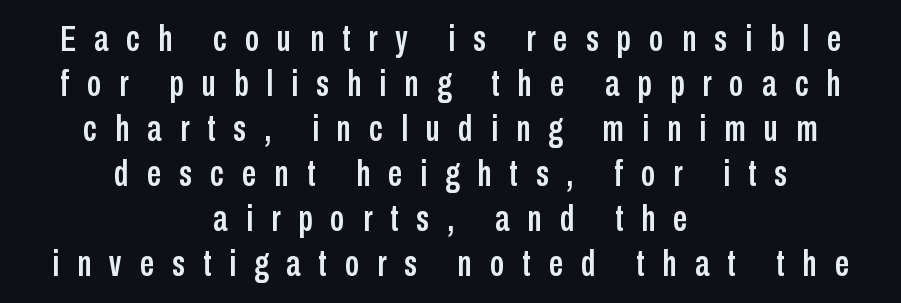
The image shows 36 px condensed sans-serif type, upright; set centered, normal line spacing (1.25x), unusually wide letter spacing (+0.5 em), not underlined; low stroke contrast and a medium x-height.
